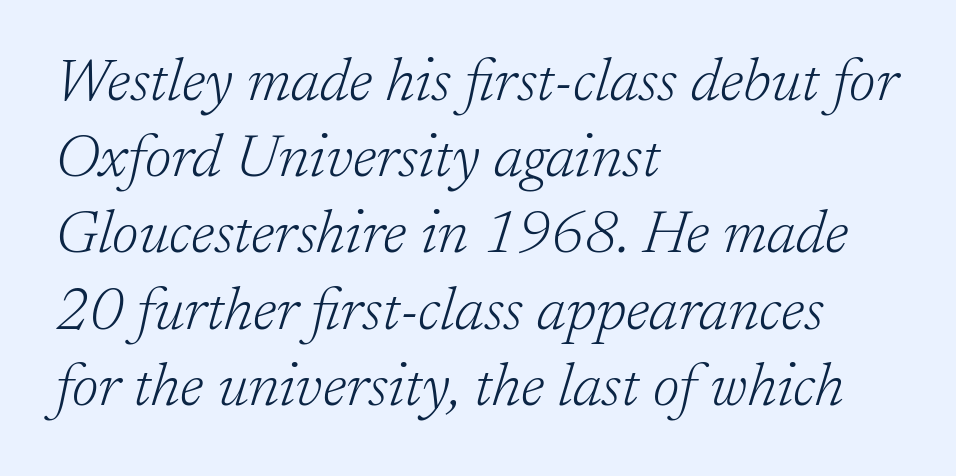
{"serif": "yes", "italic": "yes", "lean": "right", "slant_degrees": 17, "bold": "no", "weight": "light", "width": "normal", "stroke_contrast": "low", "x_height": "medium", "monospaced": "no", "underline": "no", "align": "left", "line_spacing": "normal", "line_spacing_ratio": 1.27, "letter_spacing": "normal", "letter_spacing_em": 0.0, "glyph_px": 60}
